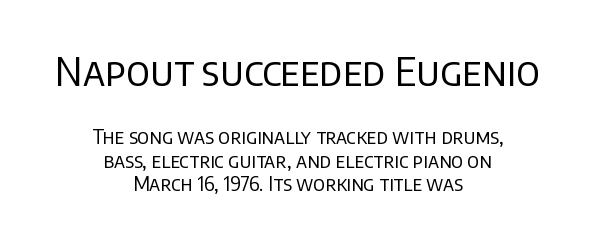
The image shows 40 px regular-weight sans-serif type, upright; set centered, line spacing 1.18x, normal letter spacing, not underlined; the first (top) block is 2.0x larger; low stroke contrast and a large x-height.
